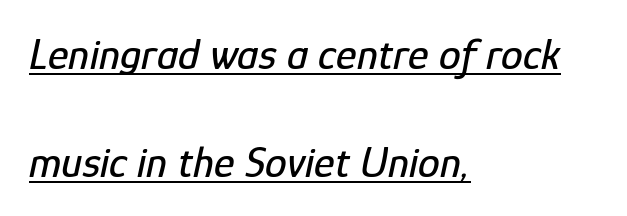
The image shows 44 px condensed type, italic (leaning right); set left-aligned, loose line spacing (2.45x), normal letter spacing, underlined; low stroke contrast and a medium x-height.
